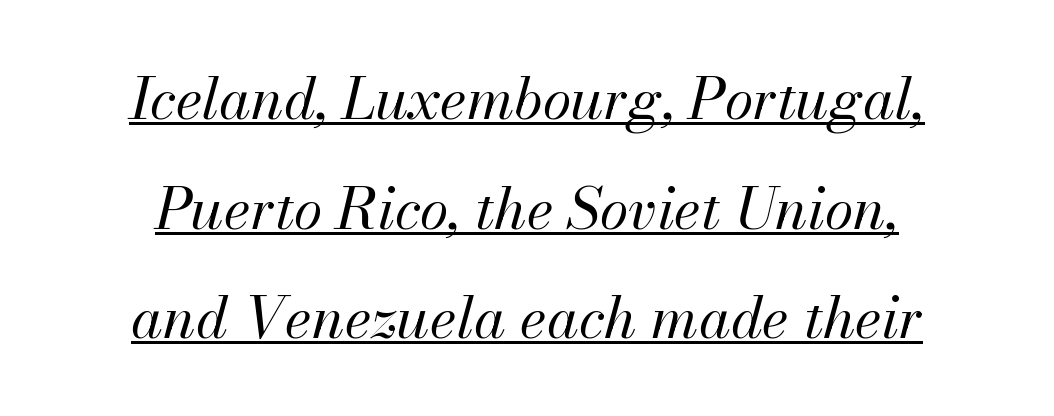
The image shows 58 px regular-weight type, italic (leaning right); set centered, line spacing 1.89x, normal letter spacing, underlined; medium stroke contrast and a small x-height.
